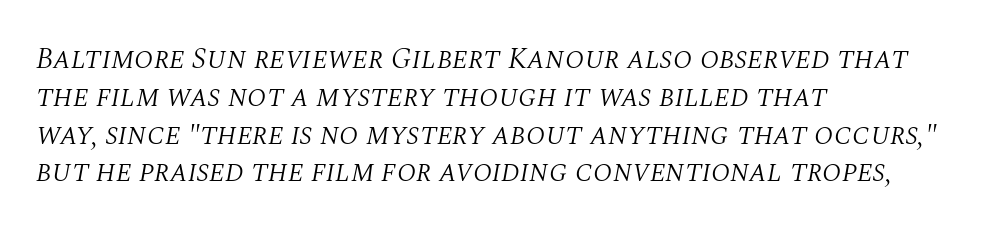
Is the type heavy? It reads as light-to-regular instead. Evenly set lines give the paragraph a standard silhouette. Descenders are the only things crossing below the line. These lines are rendered in a variable-pitch font. How are the letters spaced? Ordinarily, with no added tracking. An italicized treatment has been applied to the whole sample.
